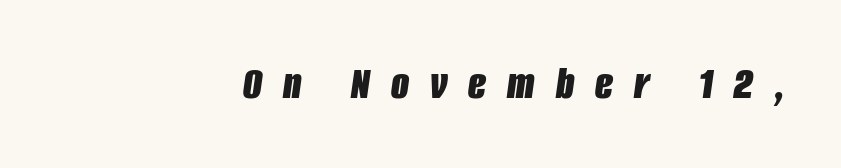
Q: Is the text bold? A: Yes.
Q: Is the text italic (slanted)? A: Yes, it leans right by about 8 degrees.
Q: Is the text underlined? A: No.
Q: How is the paragraph aligned? A: Right-aligned.
Q: Is the spacing between letters normal or unusually wide? A: Unusually wide.
Q: Width (condensed, normal, or wide)? A: Condensed.
Q: Stroke contrast? A: Low.
Q: x-height? A: Large.
Q: Monospaced? A: No.
